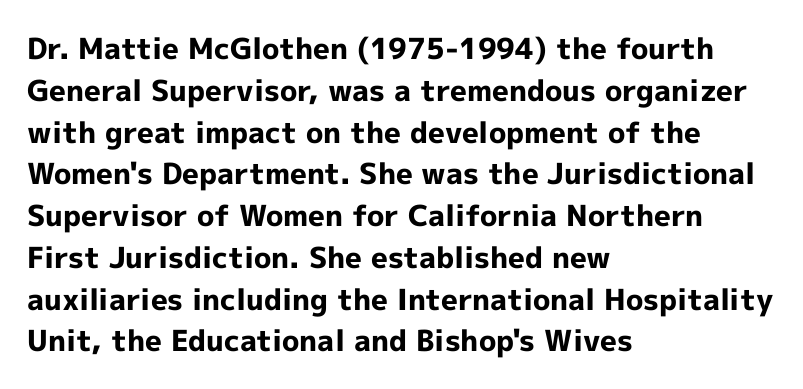
{"serif": "no", "italic": "no", "bold": "yes", "weight": "bold", "width": "normal", "x_height": "medium", "monospaced": "no", "underline": "no", "align": "left", "line_spacing": "normal", "line_spacing_ratio": 1.44, "letter_spacing": "normal", "letter_spacing_em": 0.0, "glyph_px": 29}
